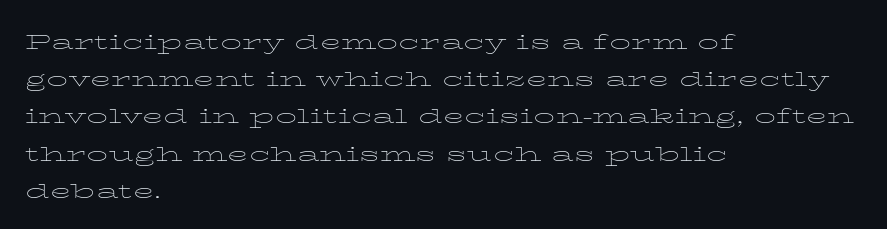
Is the block centered? No — it sits flush against the left margin. Default kerning and tracking; the words read as compact shapes. Counters stay open thanks to moderate or lighter strokes. Underlining? Definitely not there. Style check: upright.
